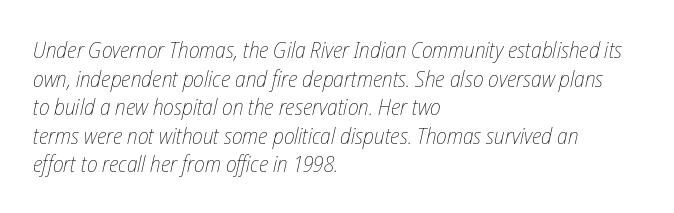
Q: Is the text bold? A: No.
Q: Is the text italic (slanted)? A: Yes, it leans right by about 12 degrees.
Q: Is the text underlined? A: No.
Q: How is the paragraph aligned? A: Left-aligned.
Q: Is the spacing between letters normal or unusually wide? A: Normal.
